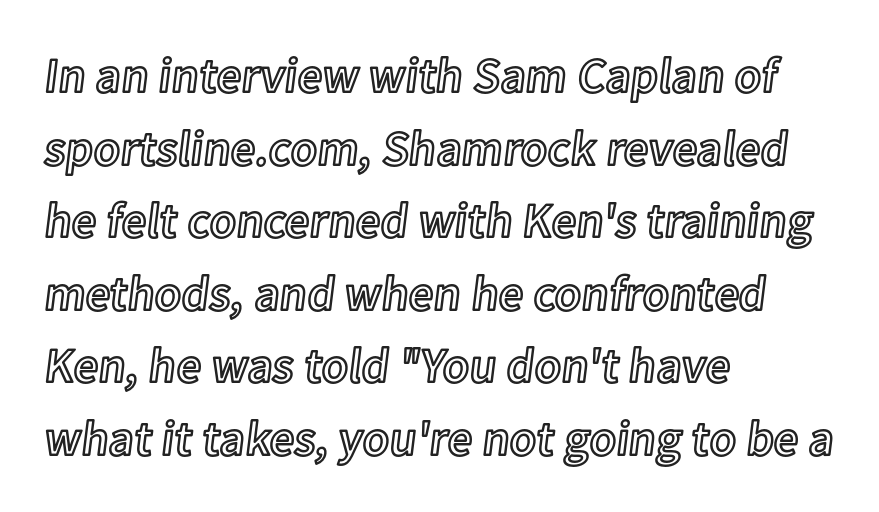
Q: Is the text italic (slanted)? A: Yes.
Q: Is the text underlined? A: No.
Q: How is the paragraph aligned? A: Left-aligned.
Q: Is the spacing between letters normal or unusually wide? A: Normal.
Q: Is the spacing between lines tight, normal or loose? A: Normal.
Q: Width (condensed, normal, or wide)? A: Normal.
Q: x-height? A: Medium.
Q: Monospaced? A: No.
